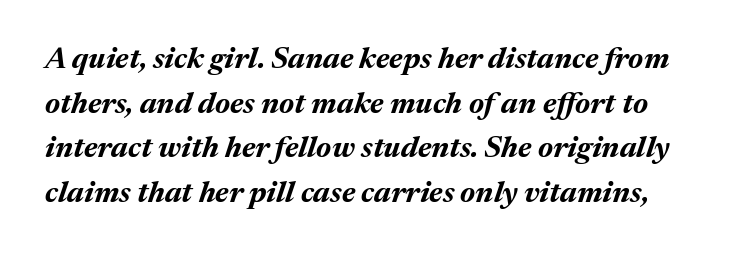
The image shows 30 px bold type, italic (leaning right); set normal line spacing (1.49x), normal letter spacing, not underlined; medium stroke contrast and a medium x-height.
